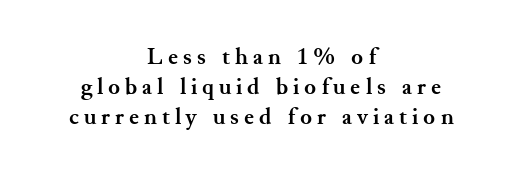
The letters are bold, with thick, heavy strokes. If you drew a line through each stem, it would be perfectly vertical. Each new line begins a customary step beneath the previous one. Descenders hang freely into open space. This rendering uses center alignment, leaving both contours irregular but symmetric.
